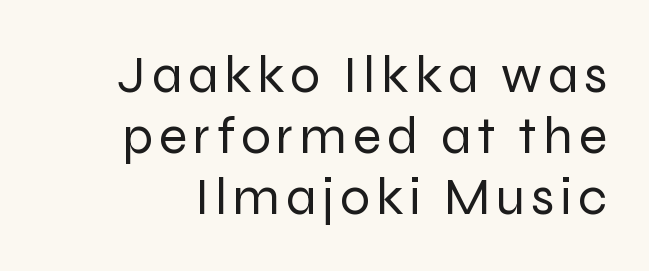
The image shows 53 px regular-weight sans-serif type, upright; set tight line spacing (1.15x), not underlined; low stroke contrast and a medium x-height.
